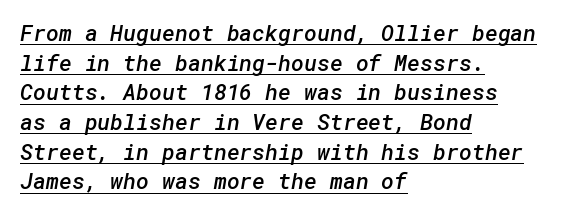
These words are printed semibold, heavier than regular yet not bold. One glance says typical: line gaps are just what's usual. Horizontal alignment here is leftward, the default for most running prose. This rendering leaves character spacing at its baseline value.
